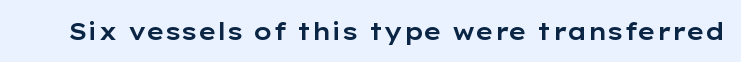
The image shows 24 px text type, upright; set normal letter spacing, not underlined.
